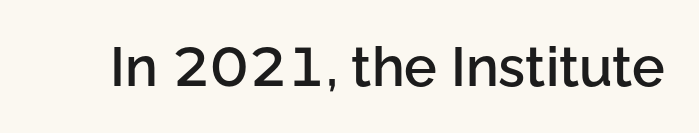
Q: Is the text bold? A: Semi-bold.
Q: Is the text italic (slanted)? A: No, it is upright.
Q: Is the typeface a serif or a sans-serif typeface? A: Sans-serif.
Q: Is the text underlined? A: No.
Q: Is the spacing between letters normal or unusually wide? A: Normal.
Q: Width (condensed, normal, or wide)? A: Normal.
Q: Stroke contrast? A: Low.
Q: x-height? A: Medium.
Q: Monospaced? A: No.
